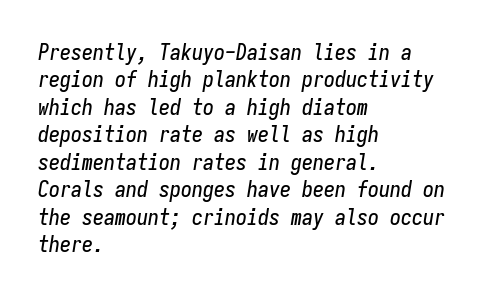
The baseline area is clear. Regular leading. Compared with typical body copy, the letter spacing here is the same. The passage is arranged the way most books set body copy — flush left. Slant detected: the letters are inclined.
